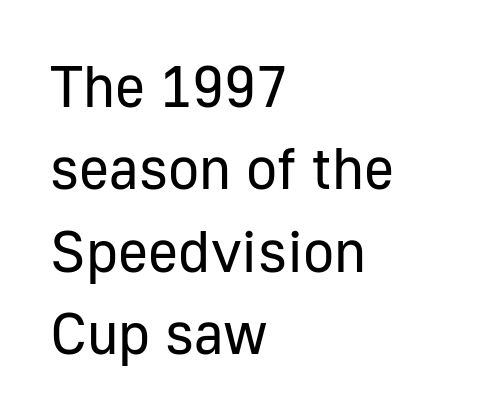
The image shows 58 px regular-weight sans-serif type, upright; set left-aligned, normal line spacing (1.42x), normal letter spacing, not underlined; low stroke contrast and a medium x-height.
